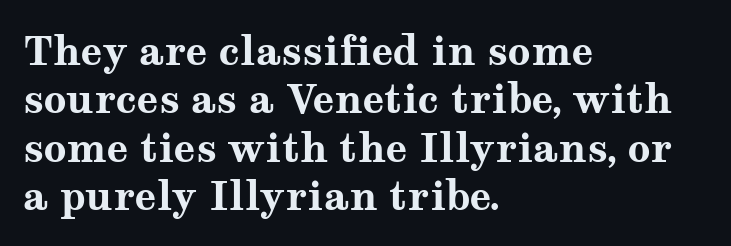
{"serif": "yes", "italic": "no", "bold": "yes", "weight": "bold", "width": "wide", "stroke_contrast": "medium", "x_height": "medium", "monospaced": "no", "underline": "no", "align": "left", "line_spacing_ratio": 1.21, "letter_spacing": "normal", "letter_spacing_em": 0.0, "glyph_px": 40}
